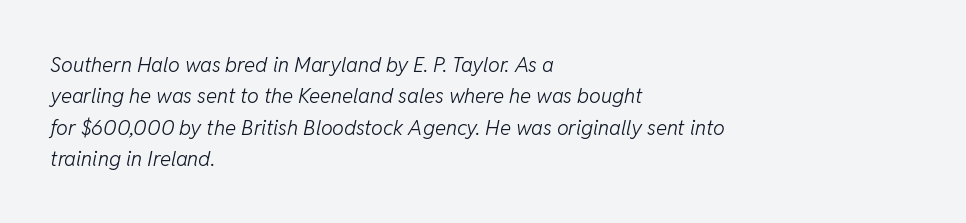
The image shows 21 px text type, italic (leaning right); set left-aligned, normal line spacing (1.49x), normal letter spacing, not underlined.
